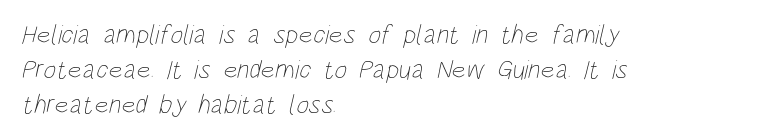
This rendering uses left alignment, leaving the right contour irregular. The cut favours lightness, reaching ordinary text weight at its darkest. Just letters on the line, the space beneath them empty. Inter-character spacing is left at the font's built-in metrics. Normally led — the rows are evenly, conventionally spaced.
